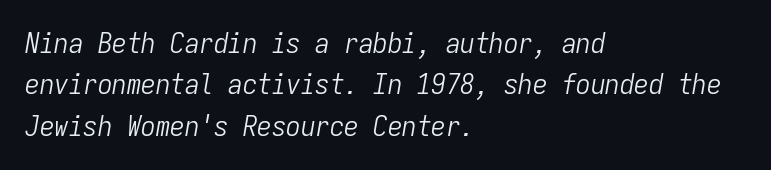
Leading matches the norm, producing a regular column. Spacing verdict: monospaced, one width for all characters. Anything drawn beneath the words? Only blank space. You could call the tracking neutral — neither tight nor loose. Reading down the block, your eye returns to a fixed left position each line. The weight tops out at a normal text grade.
